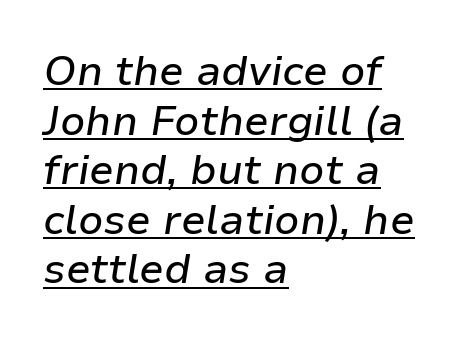
Q: Is the text italic (slanted)? A: Yes, it leans right by about 9 degrees.
Q: Is the text underlined? A: Yes.
Q: How is the paragraph aligned? A: Left-aligned.
Q: Is the spacing between letters normal or unusually wide? A: Normal.
Q: Width (condensed, normal, or wide)? A: Normal.
Q: Stroke contrast? A: Low.
Q: x-height? A: Medium.
Q: Monospaced? A: No.
